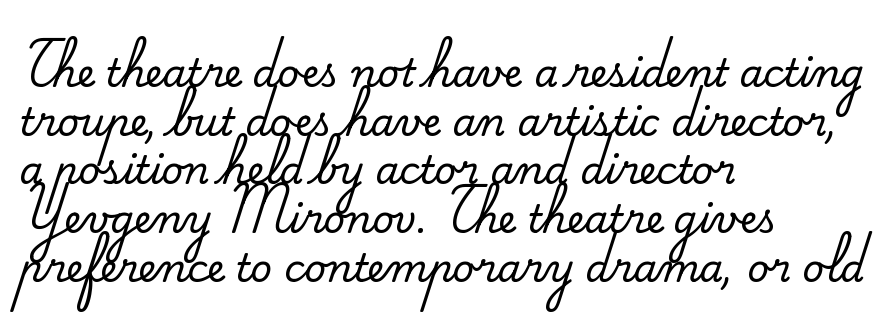
The image shows 38 px serif type; set left-aligned, normal line spacing (1.28x), normal letter spacing, not underlined; medium stroke contrast and a small x-height.
